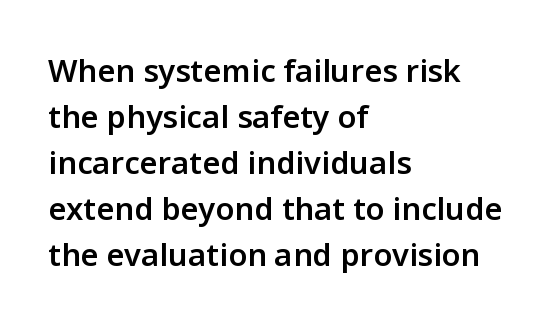
Varying glyph widths throughout — classic text-font behaviour. Rule under the text: the space is simply empty. The rows are spaced the way most documents space them. It's the straight-up-and-down kind of type. Slightly chunky letters — semibold, I'd say, not full bold.
